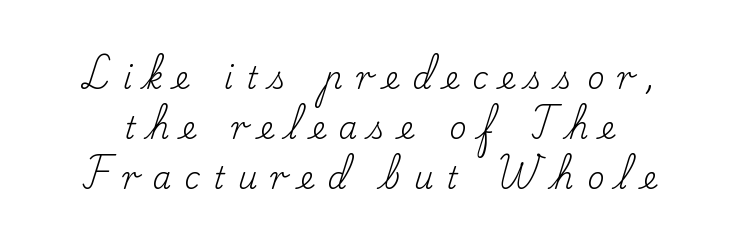
Q: Is the text bold? A: No.
Q: Is the text italic (slanted)? A: Yes.
Q: Is the typeface a serif or a sans-serif typeface? A: Serif.
Q: Is the text underlined? A: No.
Q: Is the spacing between letters normal or unusually wide? A: Unusually wide.
Q: Is the spacing between lines tight, normal or loose? A: Normal.
Q: Width (condensed, normal, or wide)? A: Normal.
Q: Stroke contrast? A: Low.
Q: x-height? A: Small.
Q: Monospaced? A: No.
